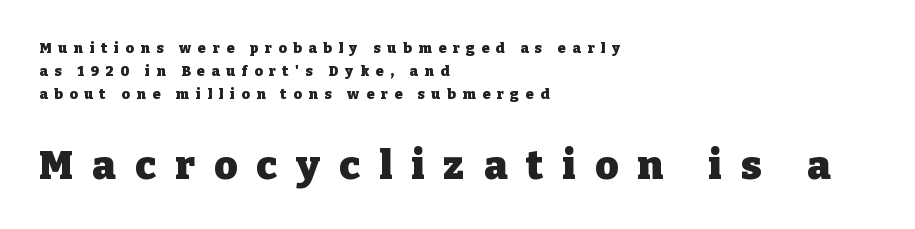
Has an underline been added? It has not. Characters remain perfectly vertical along every line. Stroke terminals: seriffed. Larger block? The one below; the one above is distinctly smaller. There is plenty of visible air inserted between adjacent glyphs.
